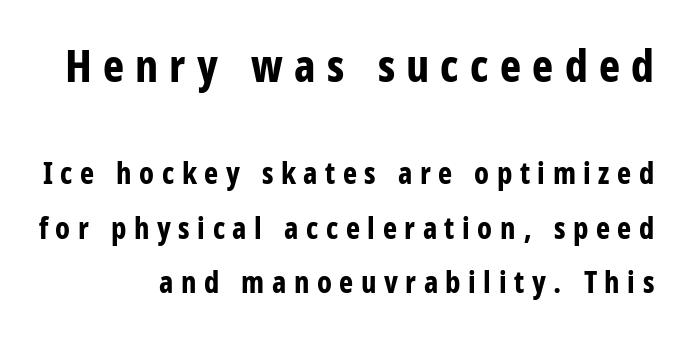
Style check: upright. Classification — sans serif. Between these two stacked blocks, the higher one wins on size. Note the varied advance widths — an 'i' is clearly narrower than an 'm'.
